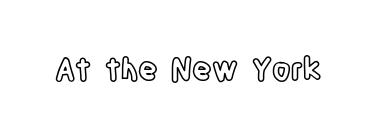
{"italic": "no", "width": "condensed", "x_height": "large", "monospaced": "no", "underline": "no", "letter_spacing": "normal", "letter_spacing_em": 0.0, "glyph_px": 30}
